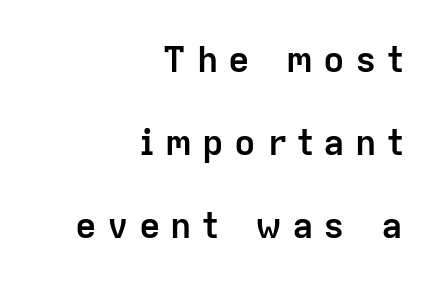
Q: Is the text bold? A: Yes.
Q: Is the text italic (slanted)? A: No, it is upright.
Q: Is the typeface a serif or a sans-serif typeface? A: Sans-serif.
Q: Is the text underlined? A: No.
Q: How is the paragraph aligned? A: Right-aligned.
Q: Is the spacing between letters normal or unusually wide? A: Unusually wide.
Q: Is the spacing between lines tight, normal or loose? A: Loose.
Q: Width (condensed, normal, or wide)? A: Normal.
Q: Stroke contrast? A: Low.
Q: x-height? A: Medium.
Q: Monospaced? A: No.
